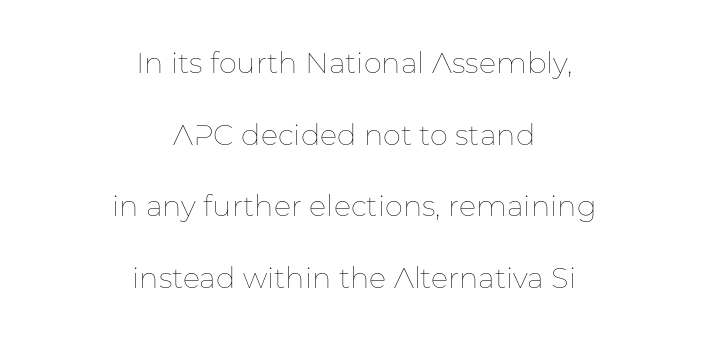
Q: Is the text bold? A: No.
Q: Is the text italic (slanted)? A: No, it is upright.
Q: Is the text underlined? A: No.
Q: How is the paragraph aligned? A: Centered.
Q: Is the spacing between letters normal or unusually wide? A: Normal.
Q: Is the spacing between lines tight, normal or loose? A: Loose.
Q: Width (condensed, normal, or wide)? A: Normal.
Q: Stroke contrast? A: Low.
Q: x-height? A: Medium.
Q: Monospaced? A: No.
